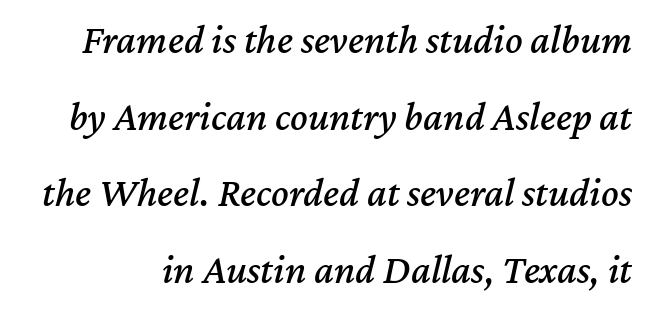
This sample uses an oblique cut, with every glyph tilted off the vertical. Short note: letters normally spaced. Here the designer chose a conventional face with non-uniform glyph widths. Rule under the text: the space is simply empty.
